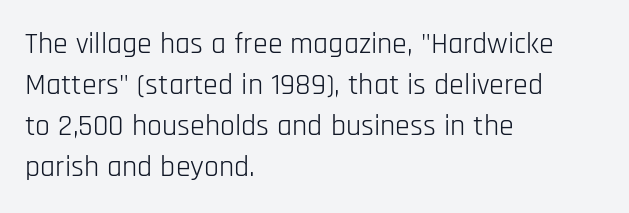
These glyphs show unthickened strokes, regular width or finer. Plain, unruled lines of type. The passage shown is typed in a proportional face where columns would drift. A roman cut, with each character standing at attention.
